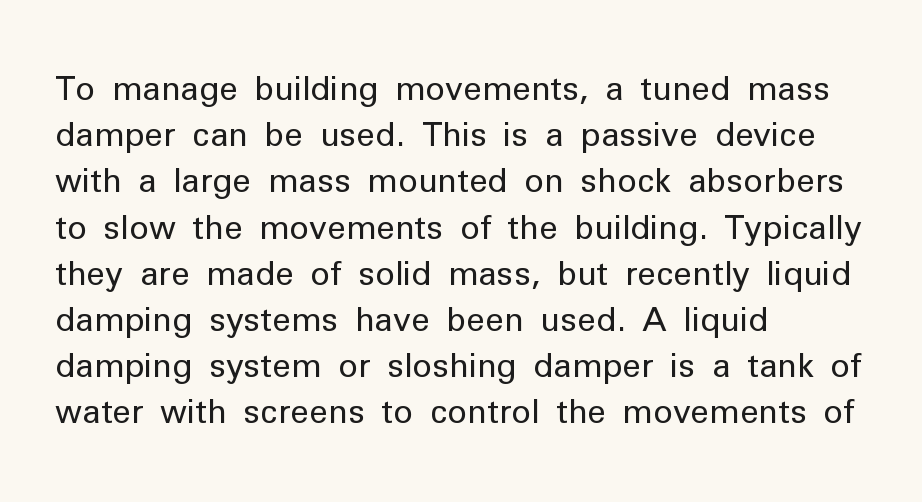
{"serif": "no", "italic": "no", "bold": "no", "weight": "regular", "width": "normal", "stroke_contrast": "low", "x_height": "medium", "monospaced": "no", "underline": "no", "align": "left", "line_spacing": "normal", "line_spacing_ratio": 1.4, "letter_spacing": "normal", "letter_spacing_em": 0.0, "glyph_px": 33}
